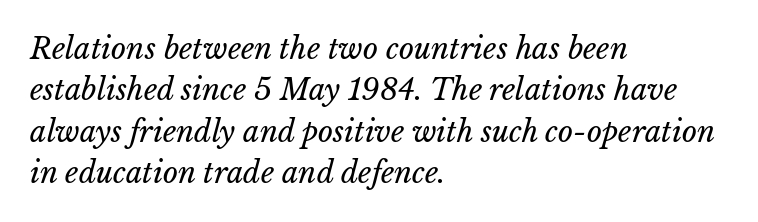
The string is rendered with underlining switched off. Does the leading feel generous? No, just average. Tracking value appears to be zero — textbook default spacing. These lines are set flush left with a ragged right edge. Spacing verdict: proportional, widths tailored to each character. These glyphs show unthickened strokes, regular width or finer.
